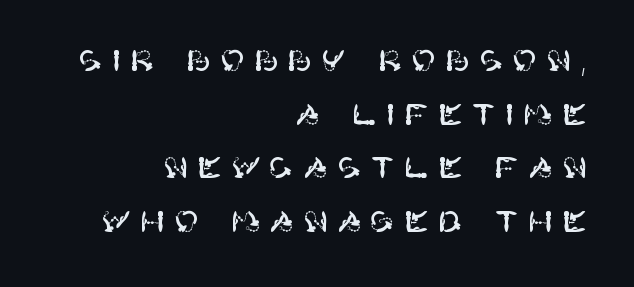
{"serif": "no", "italic": "no", "width": "normal", "stroke_contrast": "high", "x_height": "large", "underline": "no", "align": "right", "line_spacing_ratio": 1.85, "letter_spacing": "wide", "letter_spacing_em": 0.32, "glyph_px": 29}
